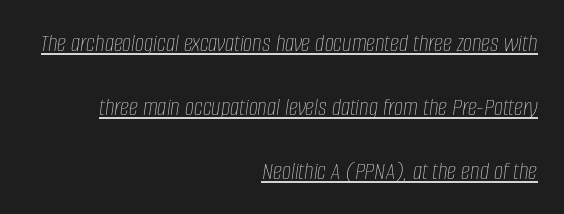
Horizontally, the lines are justified to the trailing edge only. The cut favours lightness, reaching ordinary text weight at its darkest. Italic: yes, the glyphs are oblique. Vertically, the passage feels expansive, rows floating well apart. The letters sit at their default tracking, neither squeezed nor spread.
